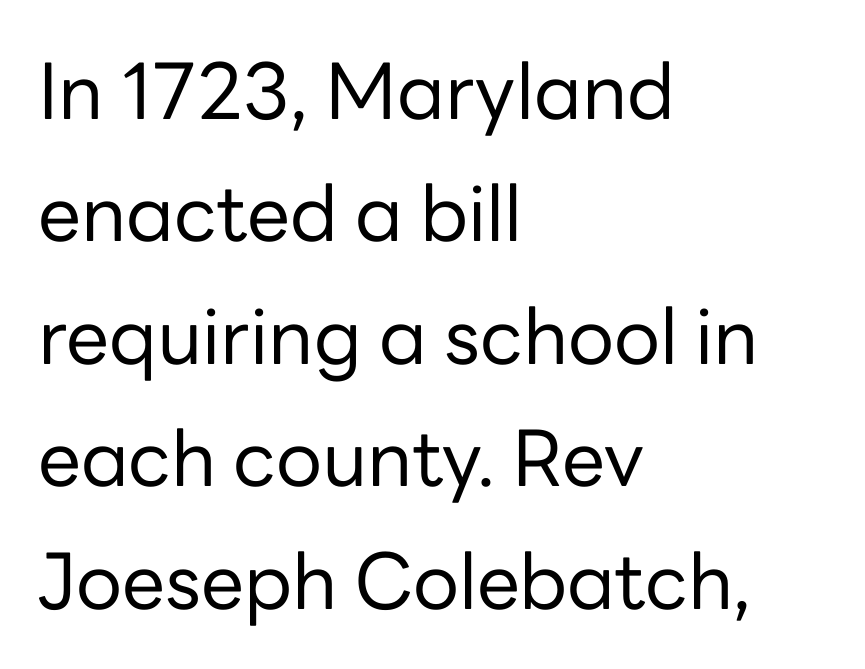
{"serif": "no", "italic": "no", "bold": "no", "weight": "regular", "width": "normal", "stroke_contrast": "low", "x_height": "medium", "monospaced": "no", "underline": "no", "align": "left", "line_spacing": "normal", "line_spacing_ratio": 1.59, "letter_spacing": "normal", "letter_spacing_em": 0.0, "glyph_px": 77}
